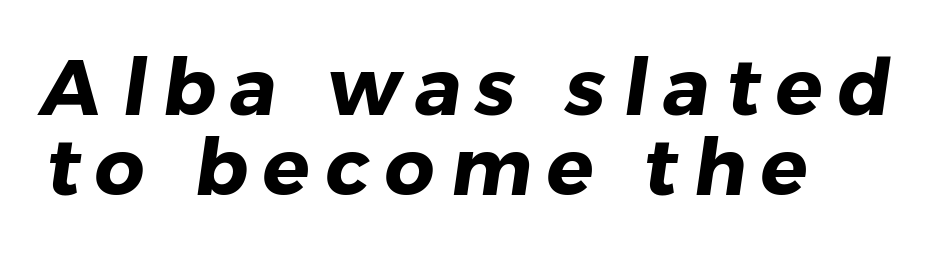
{"serif": "no", "bold": "yes", "weight": "heavy", "width": "normal", "stroke_contrast": "low", "x_height": "medium", "monospaced": "no", "underline": "no", "align": "left", "line_spacing": "tight", "line_spacing_ratio": 1.02, "letter_spacing": "wide", "letter_spacing_em": 0.2, "glyph_px": 78}
